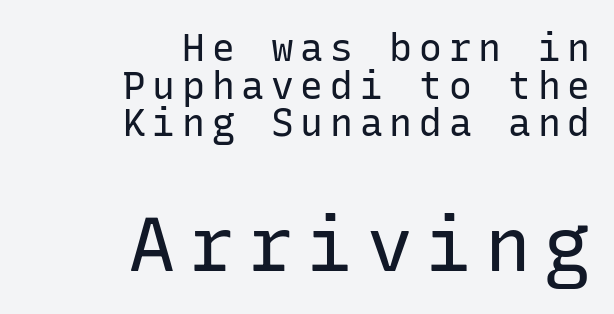
This is the regular roman posture of the typeface. How would I describe the line gaps? Narrow and economical. Looks like terminal output: every glyph gets an equal slot. Letters have the restrained weight of plain body copy at most. Character size in the trailing block exceeds that of the leading block. Each letter's strokes conclude bluntly, with no projecting serifs.
